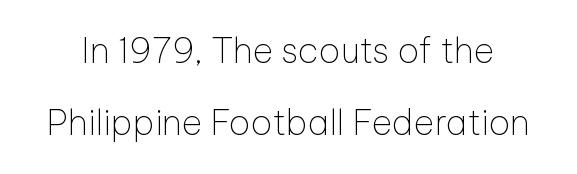
How are the letters spaced? Ordinarily, with no added tracking. Stem width sits at or under what a default text font uses. Ordinary non-slanted type is in use. What kind of face is this? One without serifs — a sans. The lines are spread far apart with generous leading.
